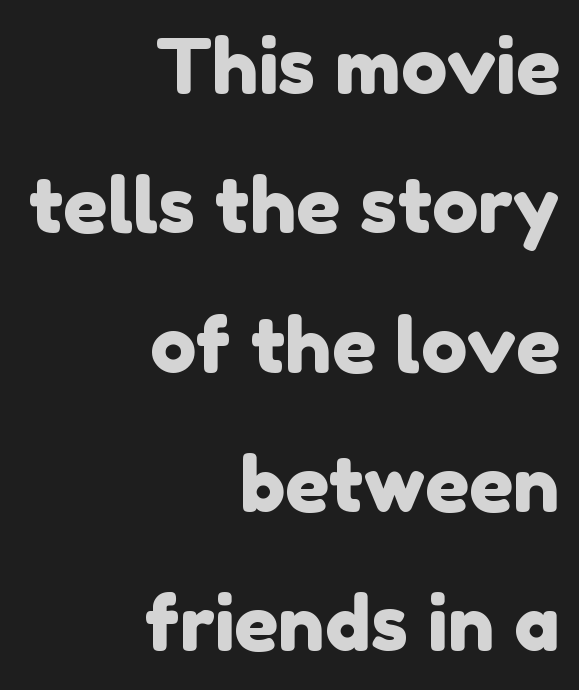
Q: Is the typeface a serif or a sans-serif typeface? A: Sans-serif.
Q: Is the text underlined? A: No.
Q: How is the paragraph aligned? A: Right-aligned.
Q: Is the spacing between letters normal or unusually wide? A: Normal.
Q: Width (condensed, normal, or wide)? A: Normal.
Q: Stroke contrast? A: Low.
Q: x-height? A: Medium.
Q: Monospaced? A: No.
